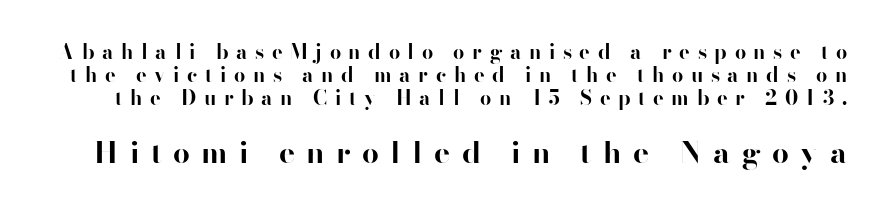
{"serif": "no", "italic": "no", "bold": "yes", "weight": "bold", "width": "normal", "stroke_contrast": "high", "x_height": "small", "monospaced": "no", "underline": "no", "line_spacing": "tight", "line_spacing_ratio": 1.15, "letter_spacing": "wide", "letter_spacing_em": 0.38, "larger_block": "second", "size_ratio": 1.5, "glyph_px": 30}
